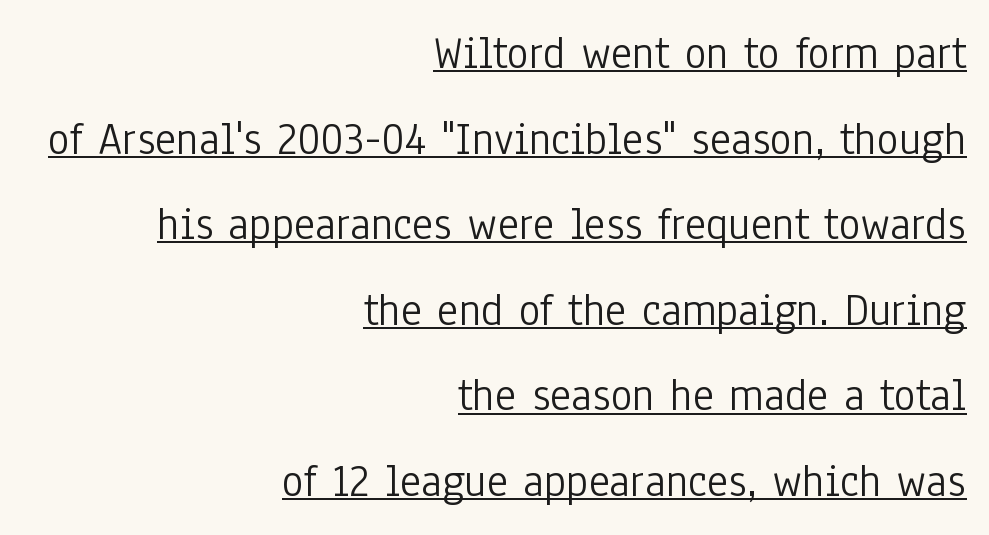
Honestly, the letter spacing is just normal — you wouldn't notice it. These lines are set flush right with a ragged left edge. Do the characters align in a grid? No, the font is proportional. Nope, not italic — everything's standing straight. This is not heavy type; no bold has been used. Are there feet on the stems? There aren't — it's a sans.
